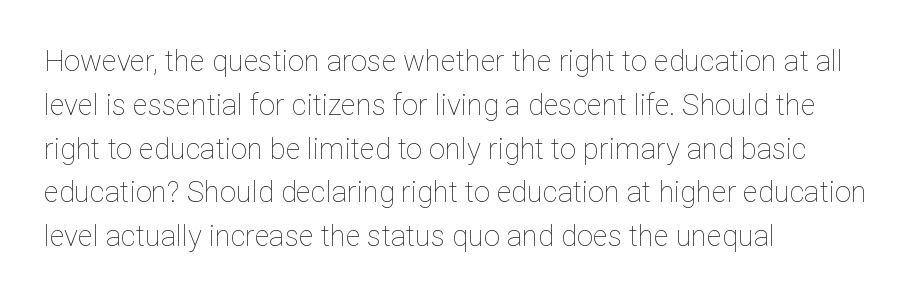
Caption: multi-line text, flush left, ragged right. A normal amount of white space separates one row of letters from the next. Stems and bowls with no extra thickness — not bold. How are the letters spaced? Ordinarily, with no added tracking.
